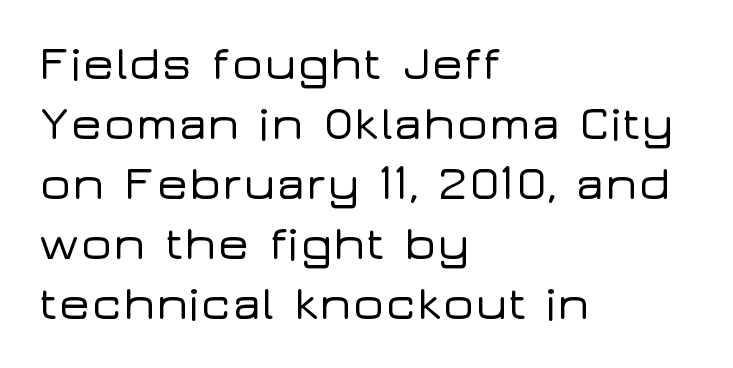
Line starts are locked; line ends wander. Leading matches the norm, producing a regular column. Grotesque or geometric, the face here clearly has no serifs. No italicization has been applied; the sample stays upright. The rendering uses natural spacing where letterforms have individual widths. What stands out about the letter spacing? Nothing — it is the standard amount.
